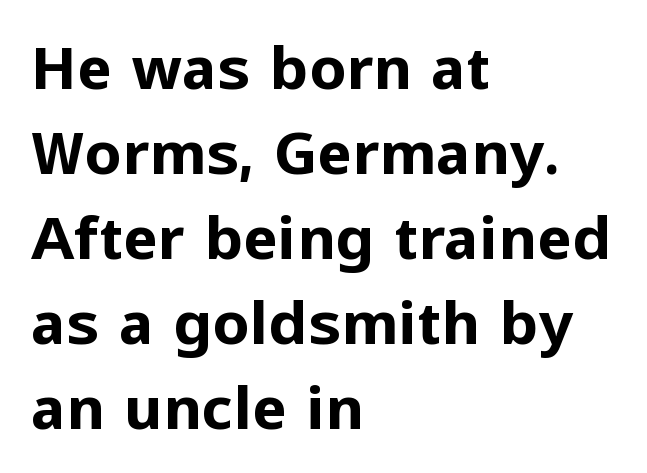
The image shows 59 px bold sans-serif type, upright; set left-aligned, normal line spacing (1.44x), normal letter spacing, not underlined; low stroke contrast and a medium x-height.
